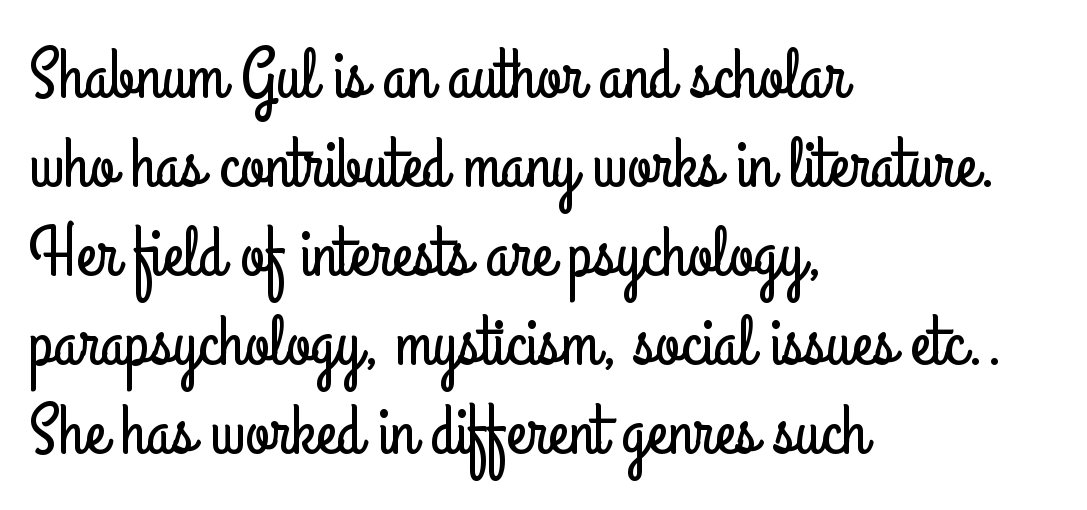
{"serif": "no", "width": "condensed", "stroke_contrast": "low", "x_height": "small", "monospaced": "no", "underline": "no", "align": "left", "line_spacing": "normal", "line_spacing_ratio": 1.27, "letter_spacing": "normal", "letter_spacing_em": 0.0, "glyph_px": 70}
